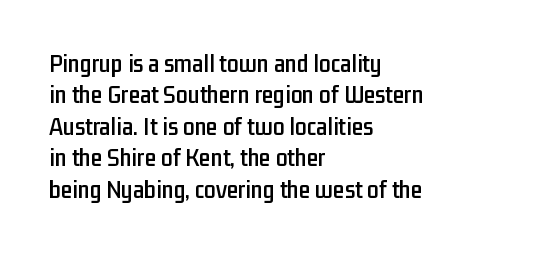
Tracking value appears to be zero — textbook default spacing. Rendered with straight, roman letterforms. Short and long lines alike share a common starting point at left. A bare baseline throughout the passage.
